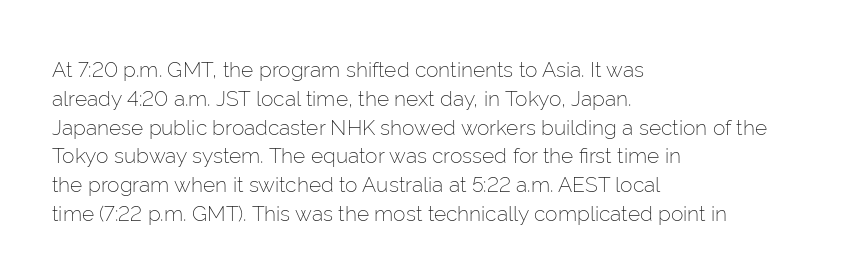
The image shows 21 px text type, upright; set left-aligned, normal line spacing (1.37x), normal letter spacing, not underlined.
